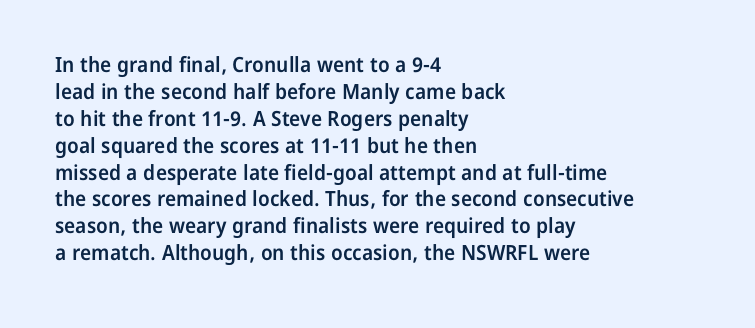
Posture: upright roman. Glance below the letters and you will spot only blank space. Its strokes are somewhat broadened, the hallmark of semibold type. Typeset ragged right — the left edge is the straight one.
